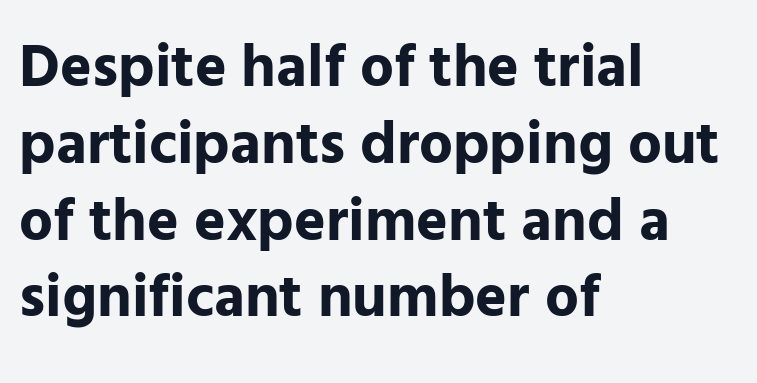
The string is rendered with underlining switched off. On the weight axis this lands at bold, roughly 700. Typographically, this falls in the sans-serif category. There is no visible air inserted between adjacent glyphs.
